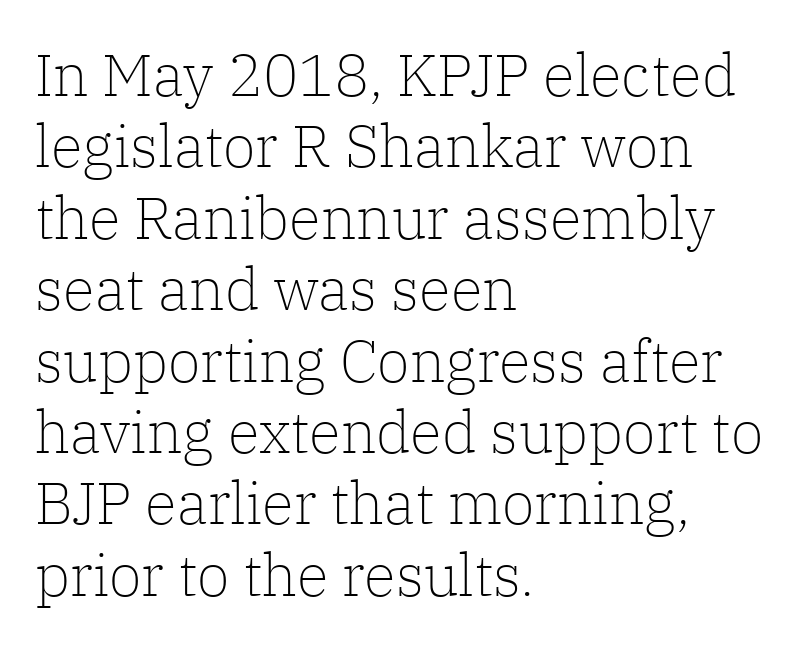
Q: Is the text bold? A: No.
Q: Is the text italic (slanted)? A: No, it is upright.
Q: Is the typeface a serif or a sans-serif typeface? A: Serif.
Q: Is the text underlined? A: No.
Q: How is the paragraph aligned? A: Left-aligned.
Q: Is the spacing between letters normal or unusually wide? A: Normal.
Q: Width (condensed, normal, or wide)? A: Normal.
Q: Stroke contrast? A: Low.
Q: x-height? A: Medium.
Q: Monospaced? A: No.
